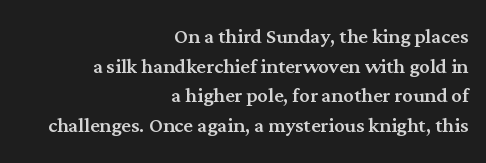
Q: Is the text italic (slanted)? A: No, it is upright.
Q: Is the text underlined? A: No.
Q: How is the paragraph aligned? A: Right-aligned.
Q: Is the spacing between letters normal or unusually wide? A: Normal.
Q: Is the spacing between lines tight, normal or loose? A: Tight.
